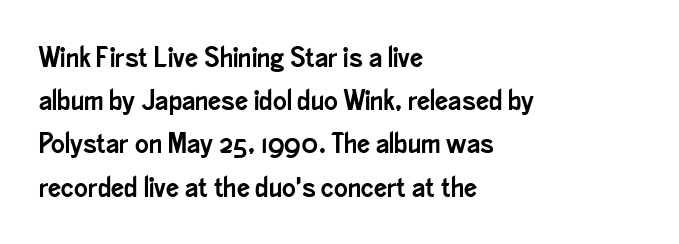
{"serif": "no", "italic": "no", "width": "condensed", "stroke_contrast": "low", "x_height": "small", "monospaced": "no", "underline": "no", "align": "left", "line_spacing": "normal", "line_spacing_ratio": 1.49, "letter_spacing": "normal", "letter_spacing_em": 0.0, "glyph_px": 29}
